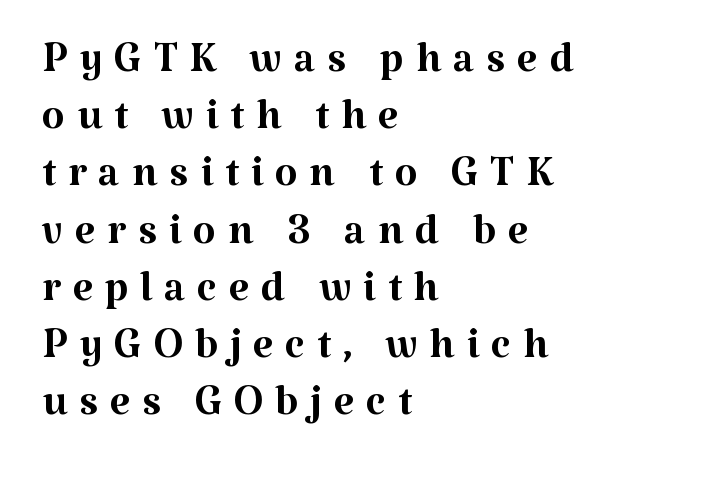
{"serif": "yes", "italic": "no", "bold": "no", "weight": "regular", "width": "normal", "stroke_contrast": "medium", "x_height": "medium", "monospaced": "no", "underline": "no", "align": "left", "line_spacing": "tight", "line_spacing_ratio": 0.97, "letter_spacing": "wide", "letter_spacing_em": 0.2, "glyph_px": 59}
